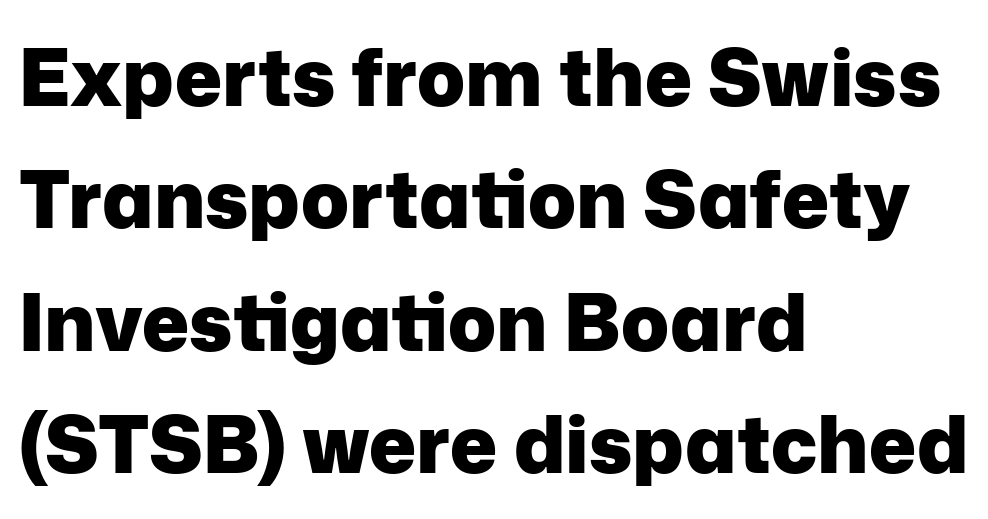
Q: Is the text bold? A: Yes.
Q: Is the text italic (slanted)? A: No, it is upright.
Q: Is the typeface a serif or a sans-serif typeface? A: Sans-serif.
Q: Is the text underlined? A: No.
Q: How is the paragraph aligned? A: Left-aligned.
Q: Is the spacing between letters normal or unusually wide? A: Normal.
Q: Is the spacing between lines tight, normal or loose? A: Normal.
Q: Width (condensed, normal, or wide)? A: Normal.
Q: Stroke contrast? A: Low.
Q: x-height? A: Medium.
Q: Monospaced? A: No.
